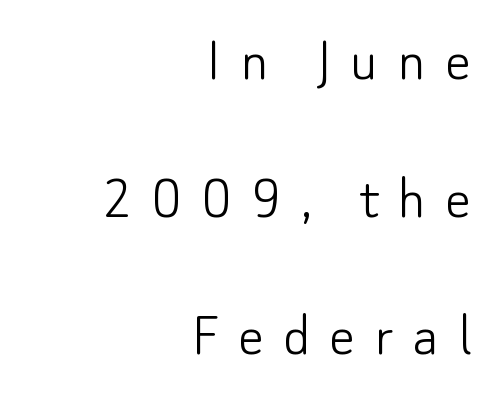
The image shows 64 px light sans-serif type, upright; set right-aligned, loose line spacing (2.15x), unusually wide letter spacing (+0.3 em), not underlined; low stroke contrast and a small x-height.
